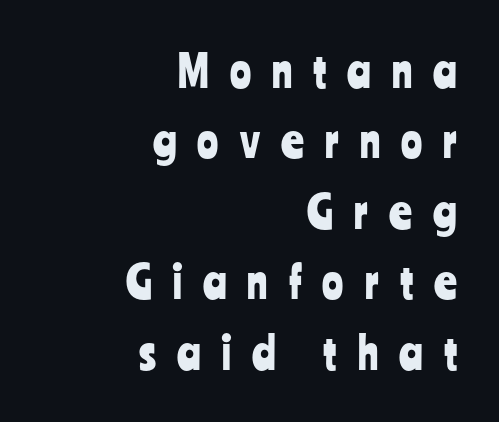
{"serif": "no", "italic": "no", "width": "condensed", "stroke_contrast": "low", "x_height": "medium", "monospaced": "no", "underline": "no", "align": "right", "line_spacing": "normal", "line_spacing_ratio": 1.6, "letter_spacing": "wide", "letter_spacing_em": 0.48, "glyph_px": 44}
